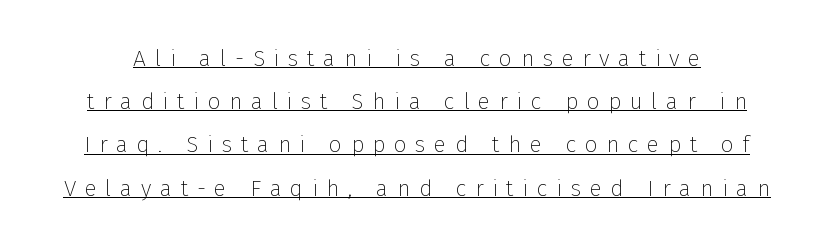
{"italic": "no", "bold": "no", "underline": "yes", "line_spacing_ratio": 1.88, "letter_spacing": "wide", "letter_spacing_em": 0.37, "glyph_px": 23}
